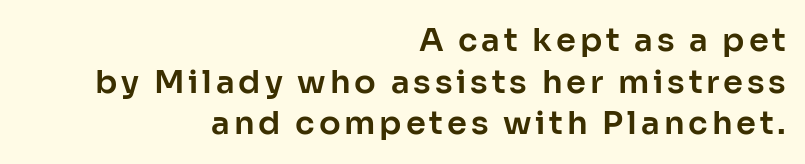
The image shows 32 px sans-serif type, upright; set right-aligned, normal line spacing (1.3x), not underlined; low stroke contrast and a medium x-height.
